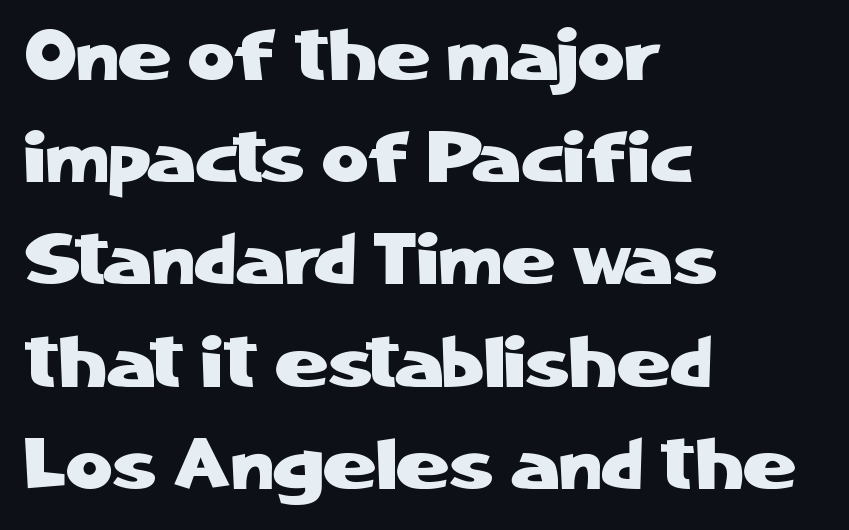
{"serif": "no", "italic": "no", "width": "normal", "stroke_contrast": "low", "x_height": "medium", "monospaced": "no", "underline": "no", "align": "left", "line_spacing": "normal", "line_spacing_ratio": 1.42, "letter_spacing": "normal", "letter_spacing_em": 0.0, "glyph_px": 72}
